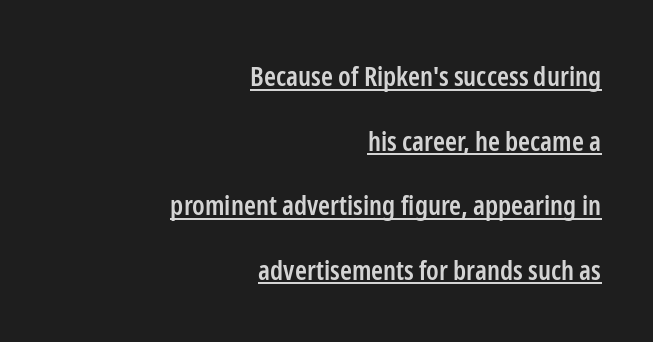
Look at the tracking — it's just the regular setting, nothing added. Casual observation: everything's shoved over to the right. Students, observe the line beneath the letters — that is underlining. Firm but not heavy-handed strokes: this text is semibold.
